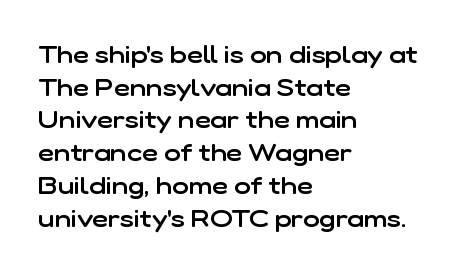
Short and long lines alike share a common starting point at left. Notice how the stems are strictly vertical — no italics here. Default kerning and tracking; the words read as compact shapes. Typesetter's note: demi weight, one step under bold.
